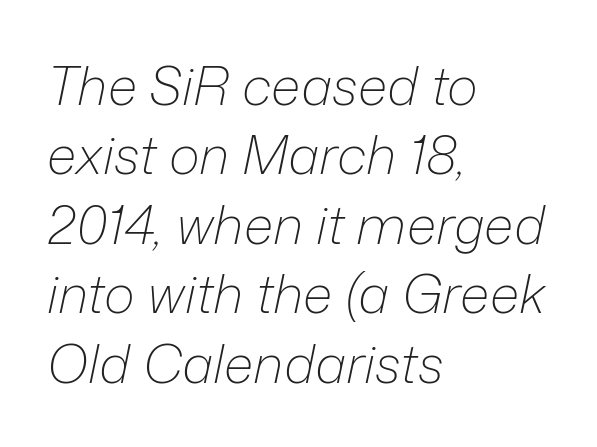
Q: Is the text bold? A: No.
Q: Is the text italic (slanted)? A: Yes, it leans right by about 12 degrees.
Q: Is the text underlined? A: No.
Q: How is the paragraph aligned? A: Left-aligned.
Q: Is the spacing between letters normal or unusually wide? A: Normal.
Q: Is the spacing between lines tight, normal or loose? A: Normal.
Q: Width (condensed, normal, or wide)? A: Normal.
Q: Stroke contrast? A: Low.
Q: x-height? A: Medium.
Q: Monospaced? A: No.
